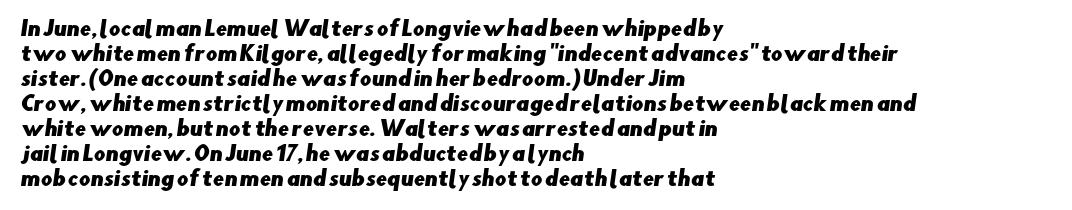
Q: Is the text underlined? A: No.
Q: How is the paragraph aligned? A: Left-aligned.
Q: Is the spacing between letters normal or unusually wide? A: Normal.
Q: Is the spacing between lines tight, normal or loose? A: Normal.
